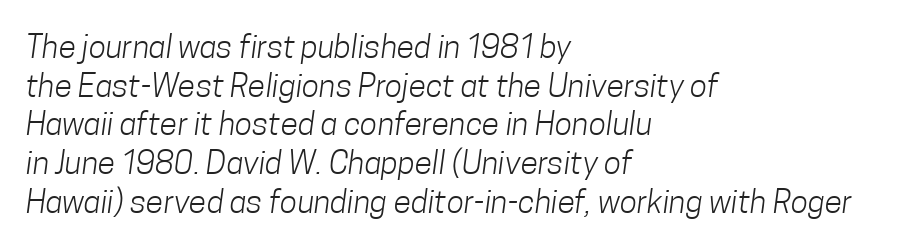
Has an underline been added? It has not. A student would call this left alignment; a typographer would say flush left, rag right. Here the designer chose a conventional face with non-uniform glyph widths. The letters look calm and open, with moderate or lighter stems. Serifs: no, the terminals of the letterforms are clean. Nothing unusual about the tracking: characters are spaced as the font intends.
